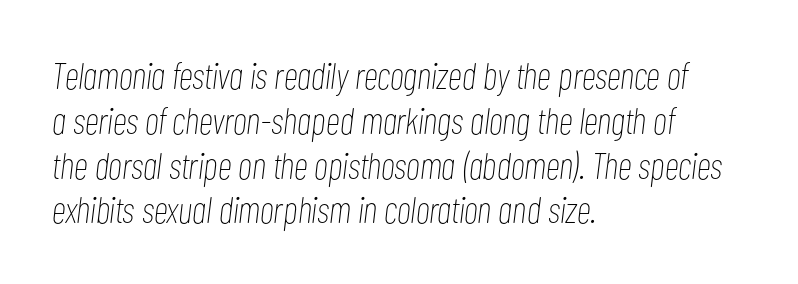
The tracking reads as untouched default to a designer's eye. A clean baseline with only descenders dipping below it. The specimen reads as italic at a glance. A light-to-regular cut is what we see here. Is this a fixed-width face? No — the glyphs have proportional, varying widths. All the whitespace from short lines collects on the right.
